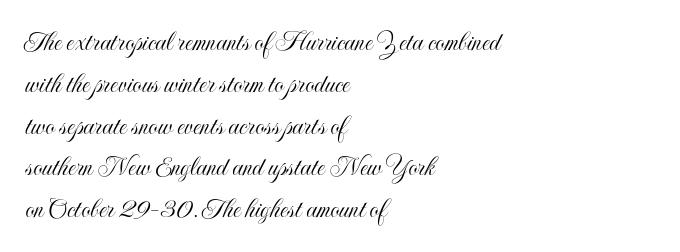
Here the designer chose a conventional face with non-uniform glyph widths. No word sits above an underline. Caption: standard tracking, unaltered. The block of text has a typical density, with ordinary space between rows.
